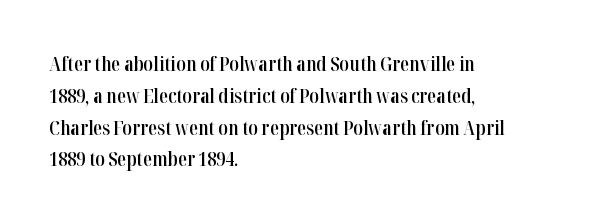
The image shows 20 px text type, upright; set left-aligned, normal line spacing (1.59x), normal letter spacing, not underlined.
